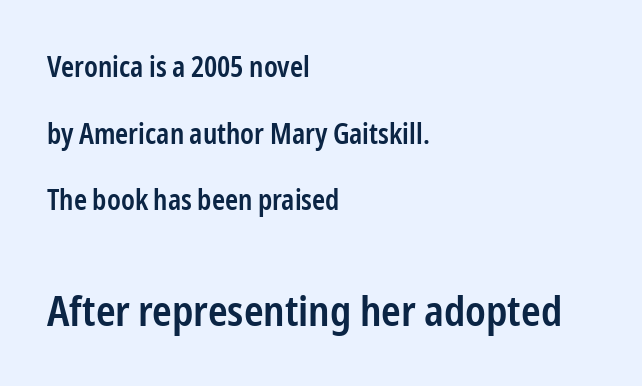
Q: Is the text bold? A: Semi-bold.
Q: Is the text italic (slanted)? A: No, it is upright.
Q: Is the typeface a serif or a sans-serif typeface? A: Sans-serif.
Q: Is the text underlined? A: No.
Q: How is the paragraph aligned? A: Left-aligned.
Q: Is the spacing between letters normal or unusually wide? A: Normal.
Q: Is the spacing between lines tight, normal or loose? A: Loose.
Q: Which block of text is set in a larger size, the first (top) or the second (bottom)? A: The second (bottom) one.
Q: Width (condensed, normal, or wide)? A: Condensed.
Q: Stroke contrast? A: Low.
Q: x-height? A: Medium.
Q: Monospaced? A: No.
